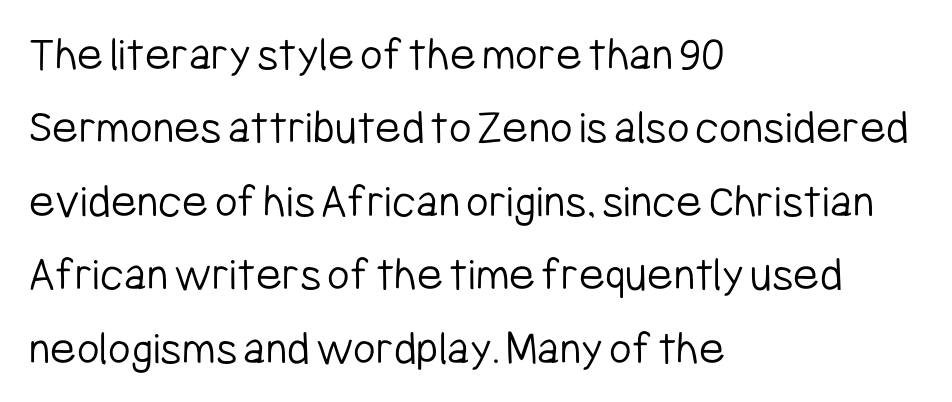
Q: Is the text bold? A: No.
Q: Is the text italic (slanted)? A: No, it is upright.
Q: Is the typeface a serif or a sans-serif typeface? A: Sans-serif.
Q: Is the text underlined? A: No.
Q: How is the paragraph aligned? A: Left-aligned.
Q: Is the spacing between letters normal or unusually wide? A: Normal.
Q: Is the spacing between lines tight, normal or loose? A: Normal.
Q: Width (condensed, normal, or wide)? A: Condensed.
Q: Stroke contrast? A: Low.
Q: x-height? A: Medium.
Q: Monospaced? A: No.
